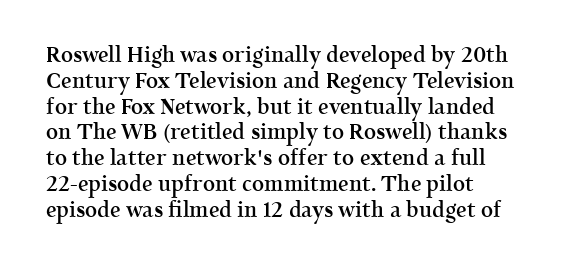
{"italic": "no", "bold": "semi", "underline": "no", "line_spacing_ratio": 1.23, "letter_spacing": "normal", "letter_spacing_em": 0.0, "glyph_px": 21}
